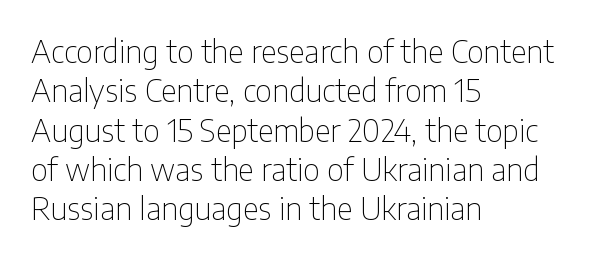
Q: Is the text bold? A: No.
Q: Is the text italic (slanted)? A: No, it is upright.
Q: Is the typeface a serif or a sans-serif typeface? A: Sans-serif.
Q: Is the text underlined? A: No.
Q: How is the paragraph aligned? A: Left-aligned.
Q: Is the spacing between letters normal or unusually wide? A: Normal.
Q: Is the spacing between lines tight, normal or loose? A: Normal.
Q: Width (condensed, normal, or wide)? A: Condensed.
Q: Stroke contrast? A: Low.
Q: x-height? A: Medium.
Q: Monospaced? A: No.
